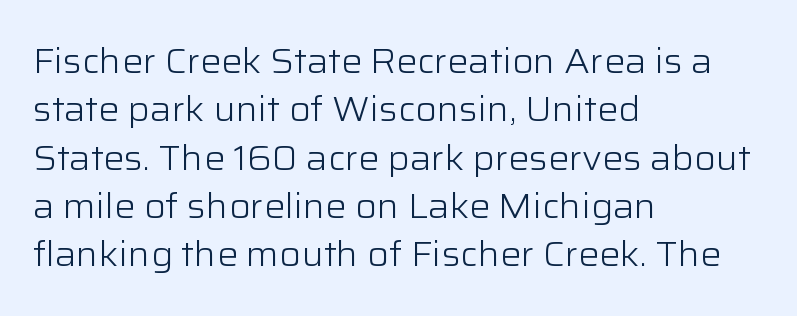
Q: Is the text bold? A: No.
Q: Is the text italic (slanted)? A: No, it is upright.
Q: Is the typeface a serif or a sans-serif typeface? A: Sans-serif.
Q: Is the text underlined? A: No.
Q: How is the paragraph aligned? A: Left-aligned.
Q: Is the spacing between letters normal or unusually wide? A: Normal.
Q: Is the spacing between lines tight, normal or loose? A: Normal.
Q: Width (condensed, normal, or wide)? A: Normal.
Q: Stroke contrast? A: Low.
Q: x-height? A: Medium.
Q: Monospaced? A: No.
